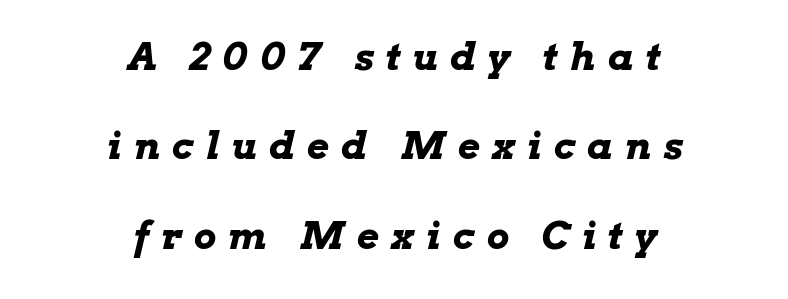
{"italic": "yes", "lean": "right", "slant_degrees": 13, "bold": "yes", "weight": "bold", "width": "wide", "stroke_contrast": "low", "x_height": "medium", "monospaced": "no", "underline": "no", "align": "center", "line_spacing": "loose", "line_spacing_ratio": 2.35, "letter_spacing": "wide", "letter_spacing_em": 0.32, "glyph_px": 38}
